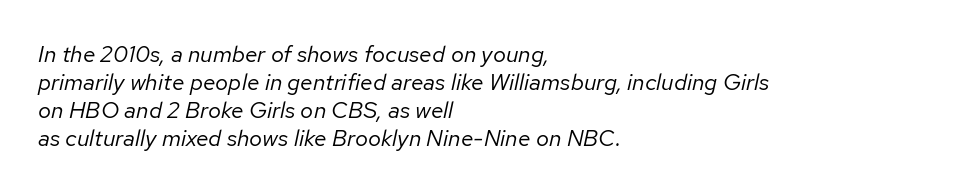
Q: Is the text bold? A: No.
Q: Is the text italic (slanted)? A: Yes, it leans right by about 12 degrees.
Q: Is the text underlined? A: No.
Q: How is the paragraph aligned? A: Left-aligned.
Q: Is the spacing between letters normal or unusually wide? A: Normal.
